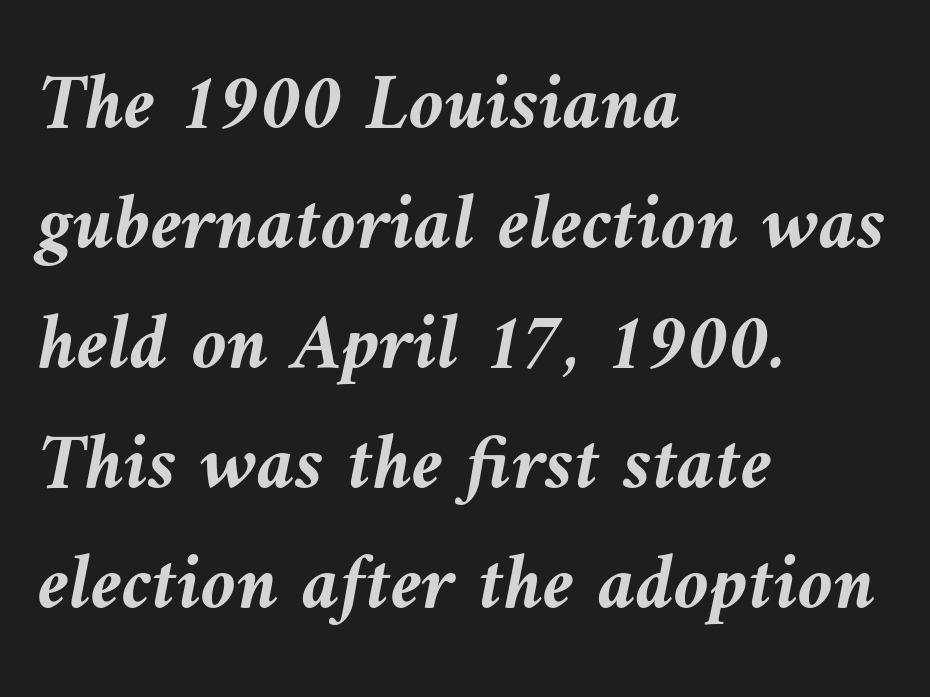
The image shows 80 px semibold type, italic (leaning left); set left-aligned, normal line spacing (1.5x), normal letter spacing, not underlined; medium stroke contrast and a medium x-height.
